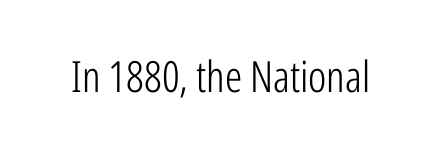
Descender tails drop into unmarked territory. A typesetter would call this proportional, since set widths differ per character. The lettering holds an erect, upright posture throughout. The typeface chosen for these lines omits serifs. Ink coverage per letter is moderate at most.
